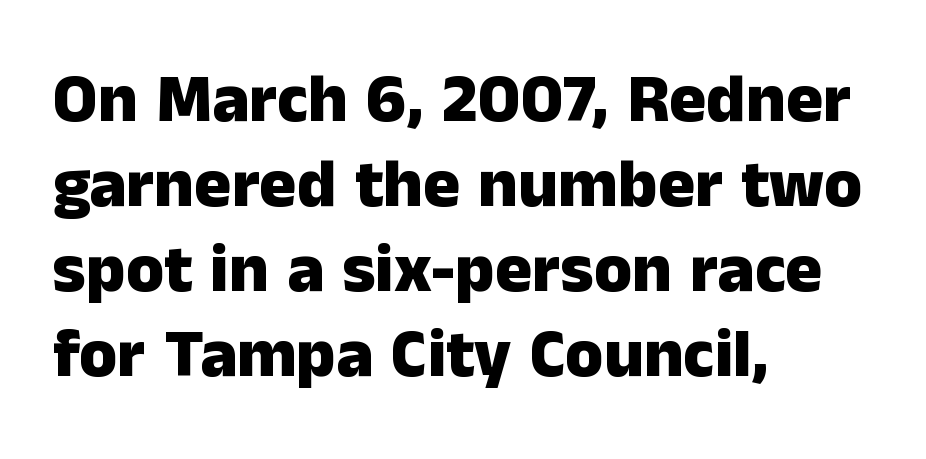
Does the weight exceed regular? Yes, all the way to bold. These lines are composed in type without serifs. Ordinary non-slanted type is in use. The letters advance in unequal steps, a hallmark of proportional type.
